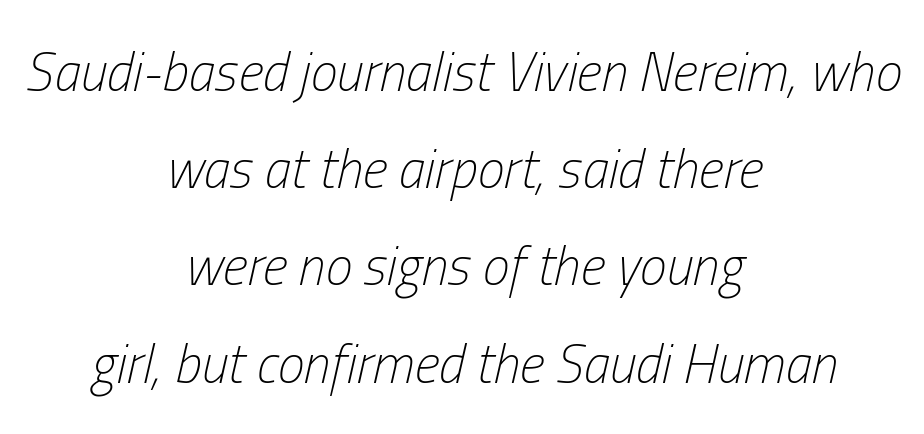
Q: Is the text bold? A: No.
Q: Is the text italic (slanted)? A: Yes, it leans right by about 13 degrees.
Q: Is the text underlined? A: No.
Q: How is the paragraph aligned? A: Centered.
Q: Is the spacing between letters normal or unusually wide? A: Normal.
Q: Width (condensed, normal, or wide)? A: Condensed.
Q: Stroke contrast? A: Low.
Q: x-height? A: Medium.
Q: Monospaced? A: No.
